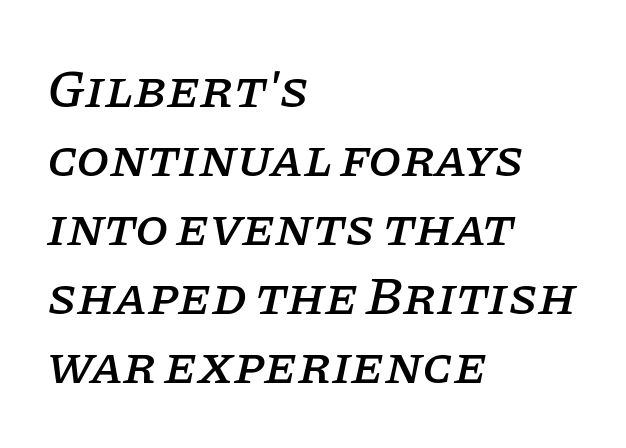
The image shows 54 px serif type, italic (leaning right); set left-aligned, normal line spacing (1.28x), normal letter spacing, not underlined; low stroke contrast and a large x-height.
